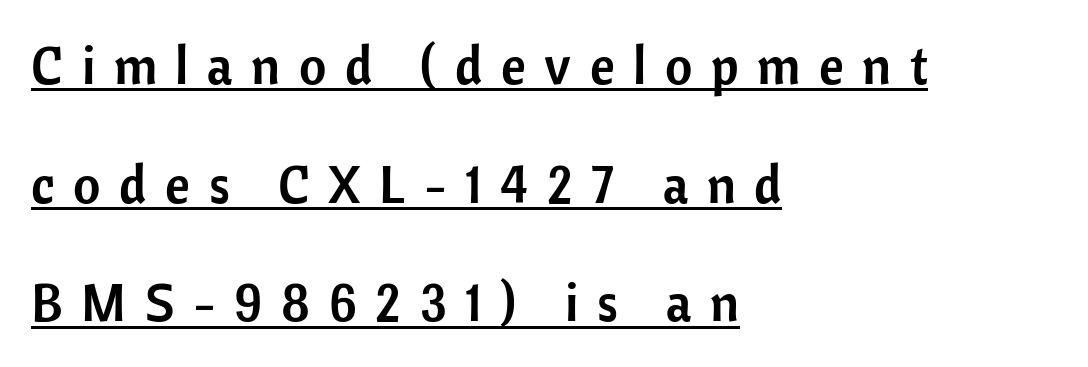
The image shows 53 px sans-serif type, upright; set left-aligned, loose line spacing (2.24x), unusually wide letter spacing (+0.35 em), underlined; low stroke contrast and a medium x-height.
